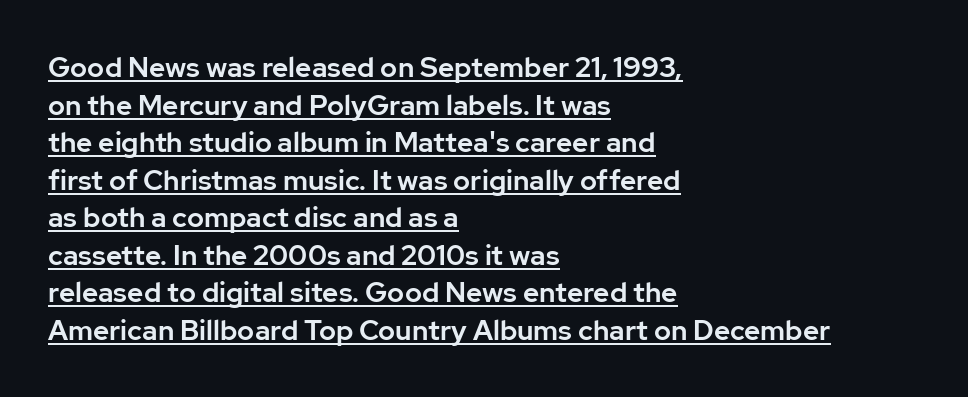
The image shows 28 px sans-serif type, upright; set left-aligned, normal line spacing (1.34x), normal letter spacing, underlined; low stroke contrast and a medium x-height.
